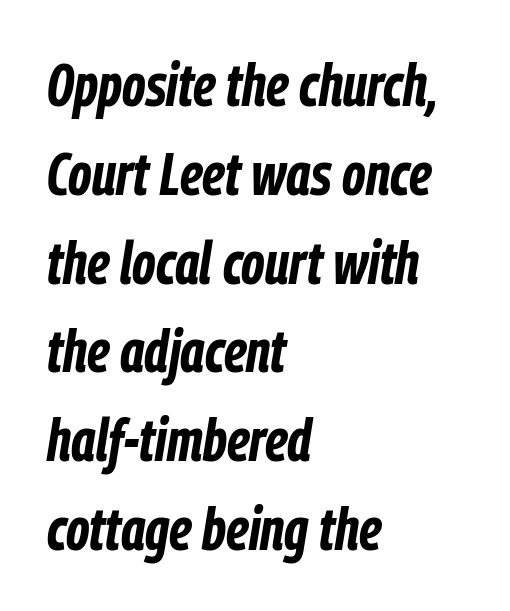
{"italic": "yes", "lean": "right", "slant_degrees": 9, "bold": "yes", "weight": "bold", "width": "condensed", "stroke_contrast": "low", "x_height": "medium", "monospaced": "no", "underline": "no", "align": "left", "line_spacing": "normal", "line_spacing_ratio": 1.48, "letter_spacing": "normal", "letter_spacing_em": 0.0, "glyph_px": 60}
